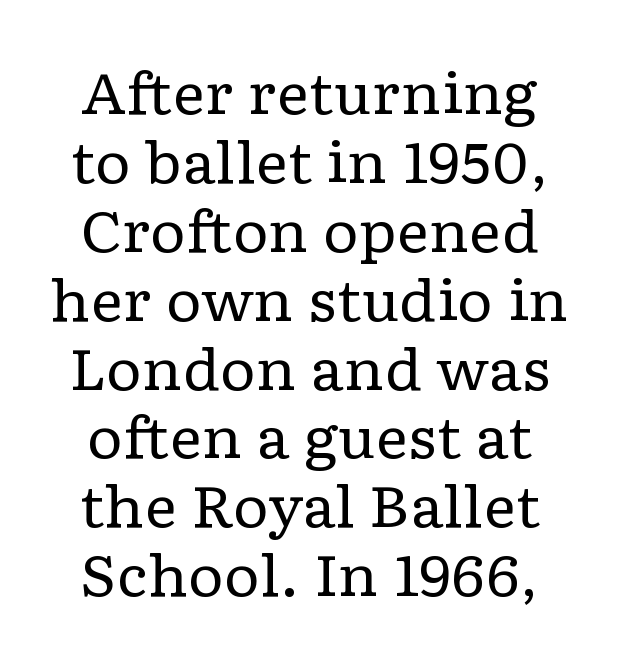
Q: Is the text bold? A: No.
Q: Is the text italic (slanted)? A: No, it is upright.
Q: Is the typeface a serif or a sans-serif typeface? A: Serif.
Q: Is the text underlined? A: No.
Q: Is the spacing between letters normal or unusually wide? A: Normal.
Q: Width (condensed, normal, or wide)? A: Wide.
Q: Stroke contrast? A: Low.
Q: x-height? A: Medium.
Q: Monospaced? A: No.
